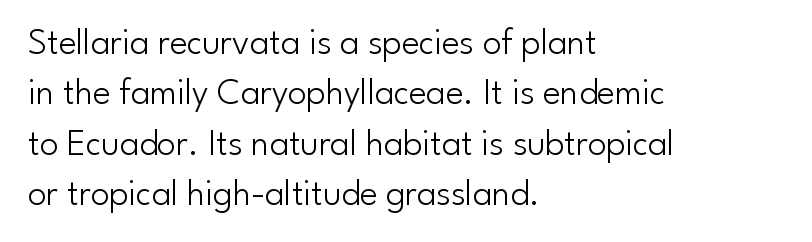
{"serif": "no", "italic": "no", "bold": "no", "weight": "light", "width": "normal", "stroke_contrast": "low", "x_height": "small", "monospaced": "no", "underline": "no", "align": "left", "line_spacing": "normal", "line_spacing_ratio": 1.36, "letter_spacing": "normal", "letter_spacing_em": 0.0, "glyph_px": 37}
